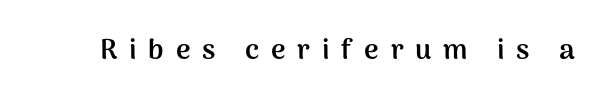
{"serif": "no", "italic": "no", "bold": "yes", "weight": "semibold", "width": "normal", "stroke_contrast": "medium", "x_height": "medium", "monospaced": "no", "underline": "no", "letter_spacing": "wide", "letter_spacing_em": 0.42, "glyph_px": 28}
